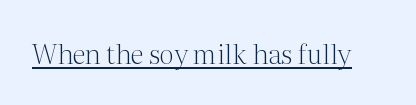
Vertical stems look standard width or narrower in stroke. This sample carries an underscore along the baseline area. Notice how the stems are strictly vertical — no italics here. Spacing between characters is what you'd get straight out of the box.
